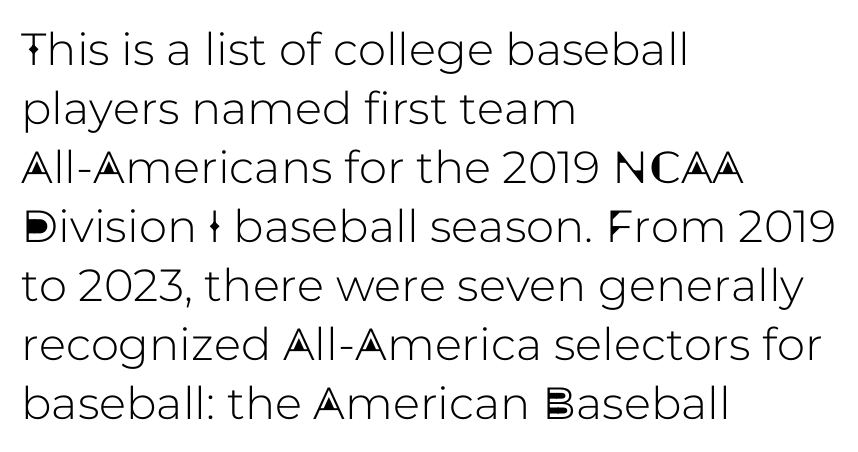
Q: Is the text italic (slanted)? A: No, it is upright.
Q: Is the typeface a serif or a sans-serif typeface? A: Sans-serif.
Q: Is the text underlined? A: No.
Q: How is the paragraph aligned? A: Left-aligned.
Q: Is the spacing between letters normal or unusually wide? A: Normal.
Q: Is the spacing between lines tight, normal or loose? A: Normal.
Q: Width (condensed, normal, or wide)? A: Normal.
Q: Stroke contrast? A: Low.
Q: x-height? A: Medium.
Q: Monospaced? A: No.
